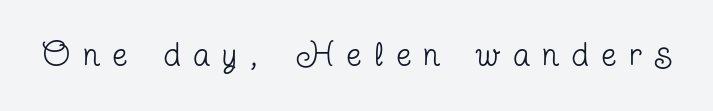
{"serif": "yes", "italic": "no", "bold": "no", "weight": "regular", "width": "condensed", "stroke_contrast": "low", "x_height": "medium", "monospaced": "no", "underline": "no", "letter_spacing": "wide", "letter_spacing_em": 0.4, "glyph_px": 33}
